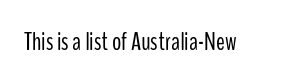
The image shows 26 px text type, upright; set normal letter spacing, not underlined.
